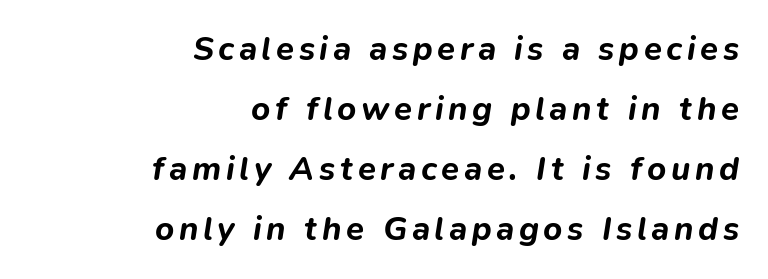
The image shows 33 px bold type, italic (leaning right); set right-aligned, line spacing 1.82x, not underlined; low stroke contrast and a medium x-height.
